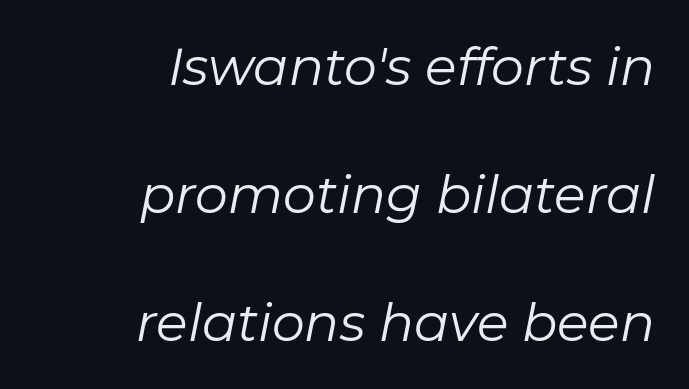
{"italic": "yes", "lean": "right", "slant_degrees": 11, "bold": "no", "weight": "regular", "width": "normal", "stroke_contrast": "low", "x_height": "medium", "monospaced": "no", "underline": "no", "align": "right", "line_spacing": "loose", "line_spacing_ratio": 2.46, "letter_spacing": "normal", "letter_spacing_em": 0.0, "glyph_px": 52}
